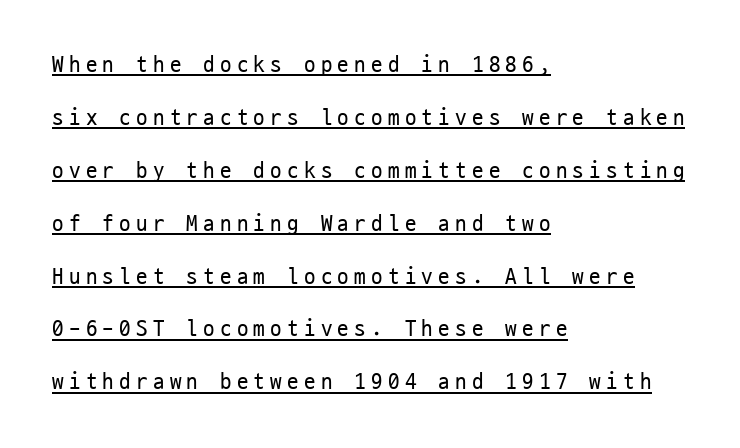
Q: Is the text bold? A: No.
Q: Is the text italic (slanted)? A: No, it is upright.
Q: Is the text underlined? A: Yes.
Q: How is the paragraph aligned? A: Left-aligned.
Q: Is the spacing between letters normal or unusually wide? A: Unusually wide.
Q: Is the spacing between lines tight, normal or loose? A: Loose.
